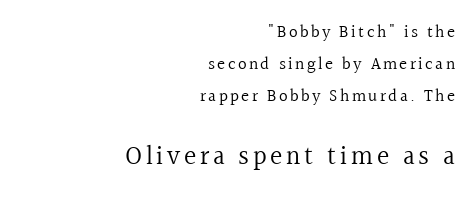
Does the copy run flush right? Yes — the right margin is perfectly even. No chunkiness to these letters — they're not bold. The gap between lines stays unmarked. Nope, not italic — everything's standing straight. The second block has been scaled up relative to the first.
